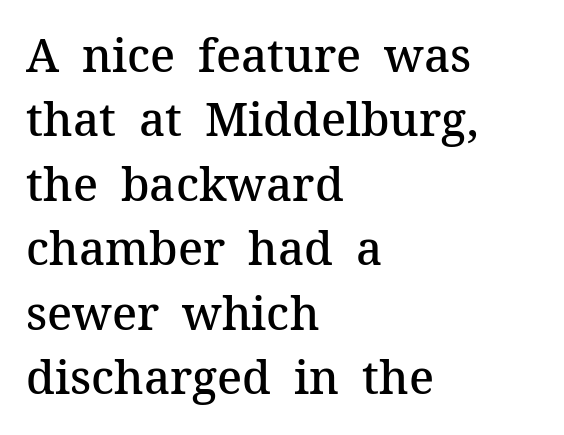
{"serif": "yes", "italic": "no", "bold": "semi", "weight": "semibold", "width": "normal", "stroke_contrast": "medium", "x_height": "medium", "monospaced": "no", "underline": "no", "align": "left", "line_spacing": "normal", "line_spacing_ratio": 1.4, "letter_spacing": "normal", "letter_spacing_em": 0.0, "glyph_px": 46}
